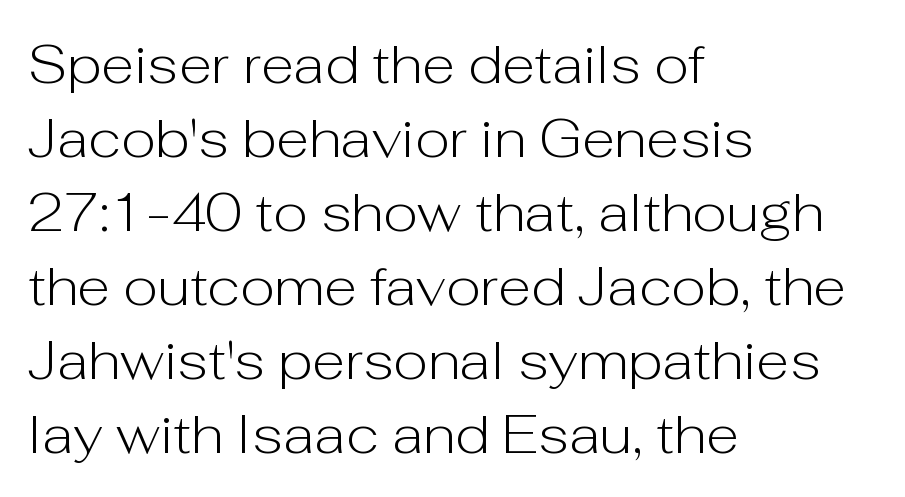
This rendering leaves character spacing at its baseline value. Weight: not bold — regular or lighter. Which margin do the lines hug? The left one — the right edge is uneven. The letters stand straight up with perfectly vertical stems. Quick note: interline space is typical.
